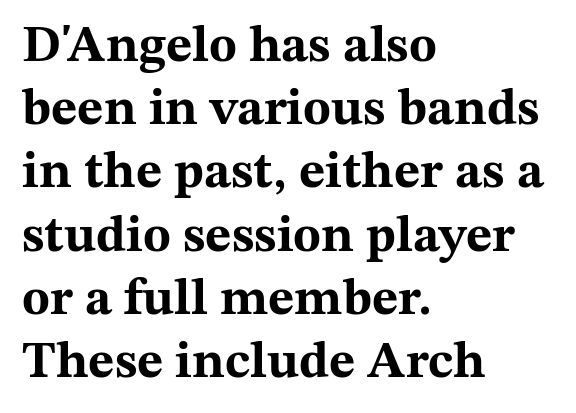
The image shows 51 px bold, wide serif type, upright; set left-aligned, line spacing 1.24x, normal letter spacing, not underlined; medium stroke contrast and a medium x-height.
